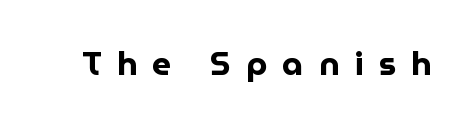
{"serif": "no", "italic": "no", "bold": "yes", "weight": "bold", "width": "normal", "stroke_contrast": "low", "x_height": "medium", "monospaced": "no", "underline": "no", "letter_spacing": "wide", "letter_spacing_em": 0.46, "glyph_px": 33}
